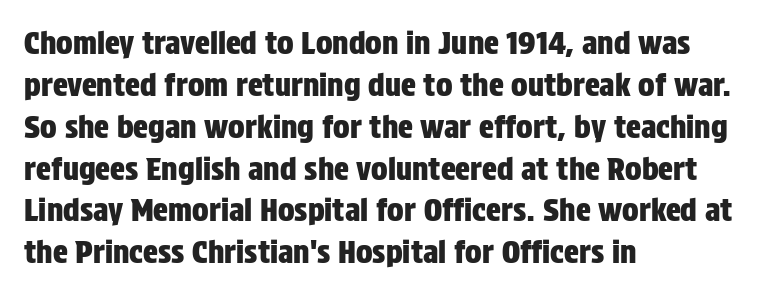
{"serif": "no", "italic": "no", "width": "condensed", "stroke_contrast": "low", "x_height": "large", "monospaced": "no", "underline": "no", "align": "left", "line_spacing": "normal", "line_spacing_ratio": 1.35, "letter_spacing": "normal", "letter_spacing_em": 0.0, "glyph_px": 31}
